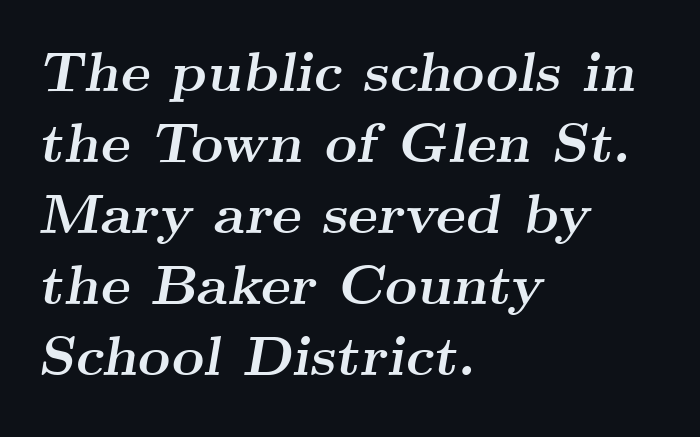
{"serif": "yes", "italic": "yes", "lean": "right", "slant_degrees": 9, "bold": "yes", "weight": "semibold", "width": "wide", "stroke_contrast": "medium", "x_height": "small", "monospaced": "no", "underline": "no", "align": "left", "line_spacing": "normal", "line_spacing_ratio": 1.27, "letter_spacing": "normal", "letter_spacing_em": 0.0, "glyph_px": 56}
